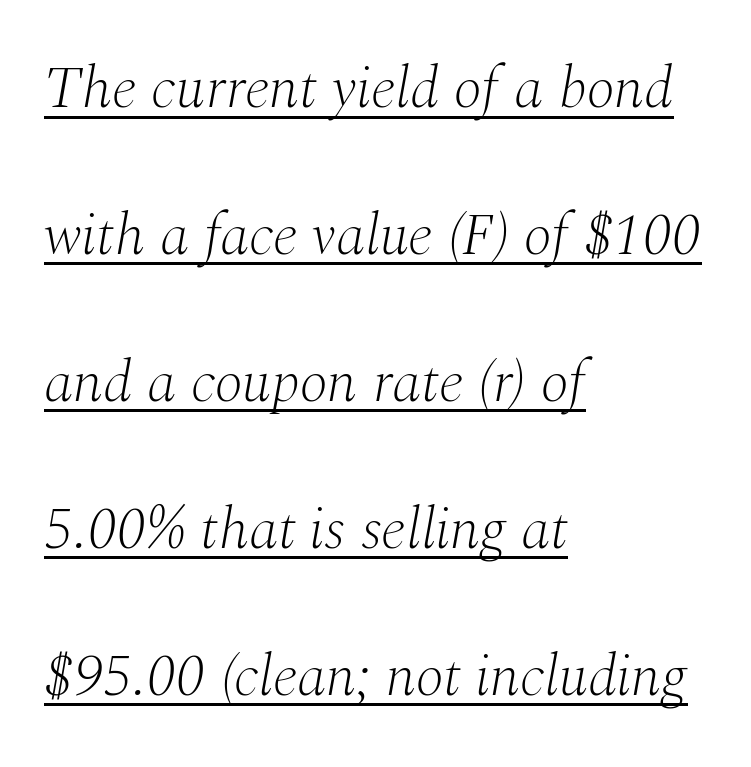
The image shows 59 px light serif type, italic (leaning right); set left-aligned, loose line spacing (2.49x), normal letter spacing, underlined; medium stroke contrast and a medium x-height.
